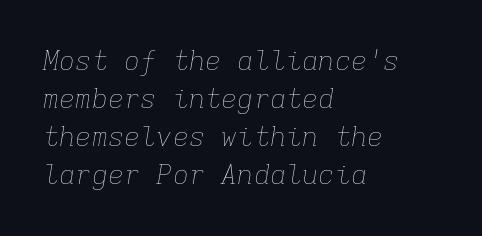
The image shows 27 px text type, italic (leaning right); set left-aligned, normal line spacing (1.41x), normal letter spacing, not underlined.
